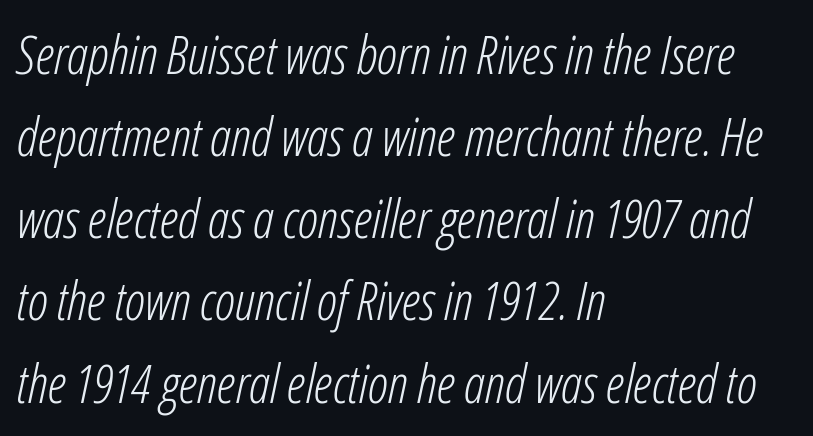
{"italic": "yes", "lean": "right", "slant_degrees": 12, "bold": "no", "weight": "light", "width": "condensed", "stroke_contrast": "low", "x_height": "medium", "monospaced": "no", "underline": "no", "align": "left", "line_spacing": "normal", "line_spacing_ratio": 1.55, "letter_spacing": "normal", "letter_spacing_em": 0.0, "glyph_px": 53}
